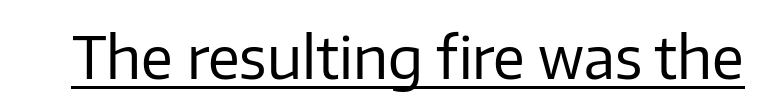
You can tell from the bare stems that sans-serif type was used. The cut favours lightness, reaching ordinary text weight at its darkest. Think of a printed novel: that variable character pitch is what you see here. Students, observe the line beneath the letters — that is underlining. Vertical strokes here are truly vertical. Default kerning and tracking; the words read as compact shapes.
